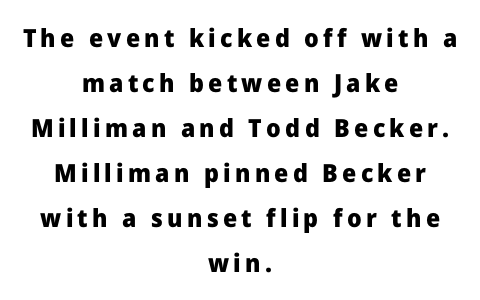
Italic: no, the glyphs are upright roman. Every letter is thick-stroked: bold, no question. These lines stack symmetrically, like a column narrowing and widening about its center. Beneath every word, the page is bare.
